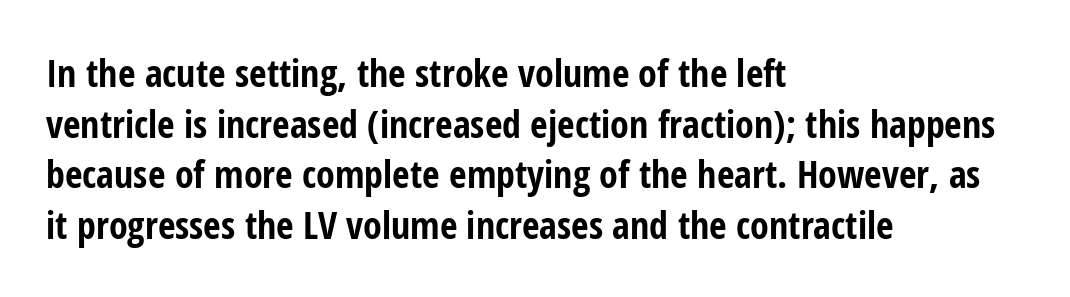
Q: Is the text bold? A: Yes.
Q: Is the text italic (slanted)? A: No, it is upright.
Q: Is the typeface a serif or a sans-serif typeface? A: Sans-serif.
Q: Is the text underlined? A: No.
Q: How is the paragraph aligned? A: Left-aligned.
Q: Is the spacing between letters normal or unusually wide? A: Normal.
Q: Is the spacing between lines tight, normal or loose? A: Normal.
Q: Width (condensed, normal, or wide)? A: Condensed.
Q: Stroke contrast? A: Low.
Q: x-height? A: Medium.
Q: Monospaced? A: No.
